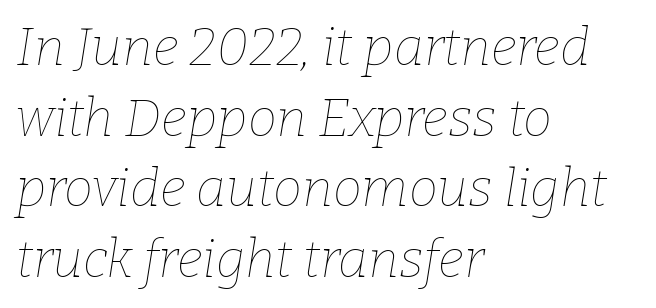
Notice how the passage keeps a crisp vertical edge on the left only. Italic: yes, the glyphs are oblique. You could call the tracking neutral — neither tight nor loose. A typesetter would call this proportional, since set widths differ per character.
